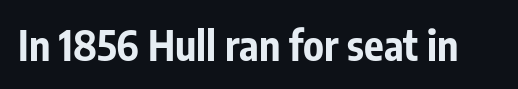
Q: Is the text bold? A: Yes.
Q: Is the text italic (slanted)? A: No, it is upright.
Q: Is the typeface a serif or a sans-serif typeface? A: Sans-serif.
Q: Is the text underlined? A: No.
Q: Is the spacing between letters normal or unusually wide? A: Normal.
Q: Width (condensed, normal, or wide)? A: Condensed.
Q: Stroke contrast? A: Low.
Q: x-height? A: Medium.
Q: Monospaced? A: No.
